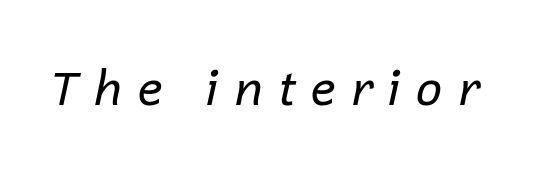
The image shows 48 px regular-weight type, italic (leaning right); set unusually wide letter spacing (+0.29 em), not underlined; low stroke contrast and a medium x-height.
